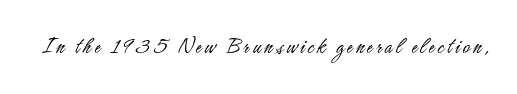
{"bold": "no", "underline": "no", "glyph_px": 24}
